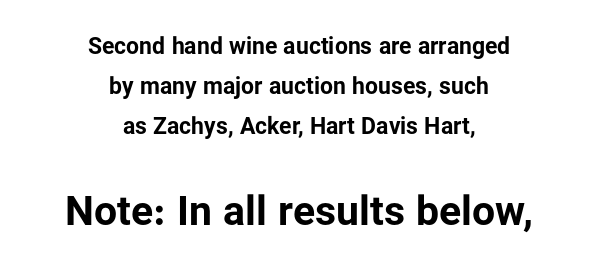
The image shows 41 px bold sans-serif type, upright; set centered, line spacing 1.75x, normal letter spacing, not underlined; the second (bottom) block is 1.78x larger; low stroke contrast and a medium x-height.
